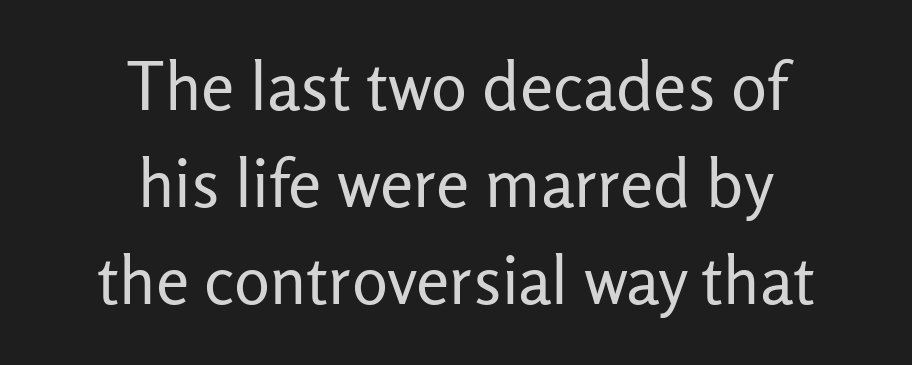
The image shows 67 px regular-weight sans-serif type, upright; set centered, normal line spacing (1.45x), normal letter spacing, not underlined; low stroke contrast and a medium x-height.
